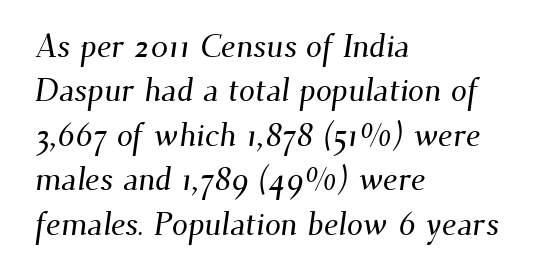
Q: Is the typeface a serif or a sans-serif typeface? A: Serif.
Q: Is the text underlined? A: No.
Q: How is the paragraph aligned? A: Left-aligned.
Q: Is the spacing between letters normal or unusually wide? A: Normal.
Q: Is the spacing between lines tight, normal or loose? A: Normal.
Q: Width (condensed, normal, or wide)? A: Normal.
Q: Stroke contrast? A: Medium.
Q: x-height? A: Small.
Q: Monospaced? A: No.
